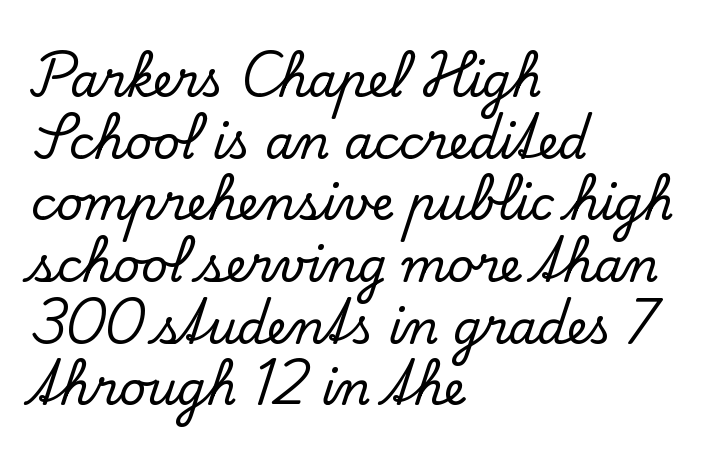
{"serif": "yes", "width": "normal", "stroke_contrast": "low", "x_height": "small", "monospaced": "no", "underline": "no", "align": "left", "line_spacing": "normal", "line_spacing_ratio": 1.34, "letter_spacing": "normal", "letter_spacing_em": 0.0, "glyph_px": 46}
